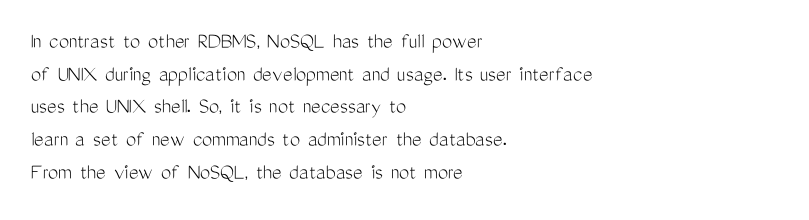
{"italic": "no", "bold": "no", "underline": "no", "align": "left", "line_spacing": "normal", "line_spacing_ratio": 1.42, "letter_spacing": "normal", "letter_spacing_em": 0.0, "glyph_px": 23}
